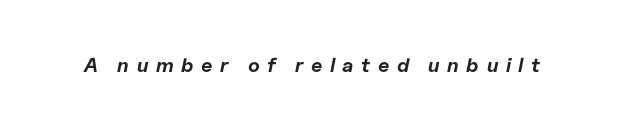
Q: Is the text bold? A: Yes.
Q: Is the text italic (slanted)? A: Yes, it leans right by about 11 degrees.
Q: Is the text underlined? A: No.
Q: Is the spacing between letters normal or unusually wide? A: Unusually wide.
